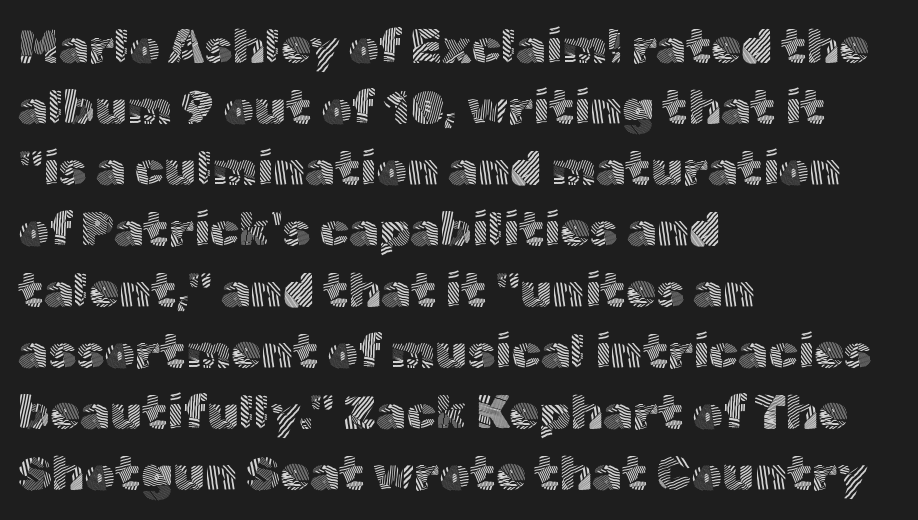
Regular leading. Each letter keeps its own natural width here, so spacing adapts to shape. Quick note: underline off. A light-to-regular cut is what we see here.
